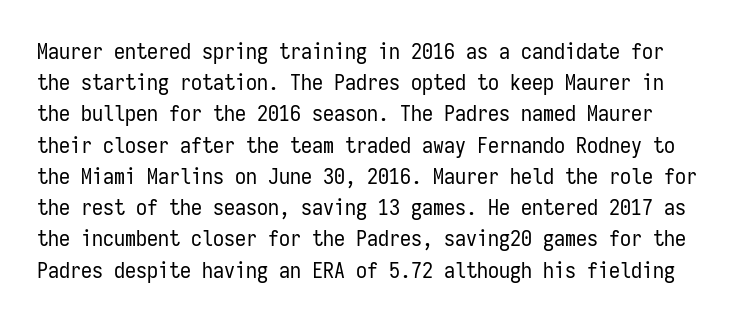
Any mark beneath the type? The region is blank. Think standard paragraph weight, or any step lighter than that. This sample uses an upright cut, with every glyph sitting square on the baseline. The gaps between neighbouring characters are ordinary and unremarkable. Each new line begins a customary step beneath the previous one.
